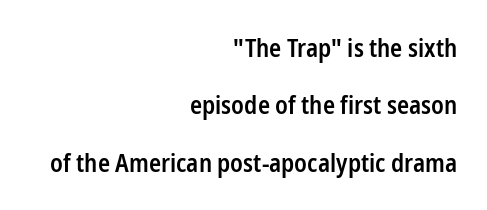
The image shows 25 px text type, upright; set right-aligned, loose line spacing (2.3x), normal letter spacing, not underlined.
